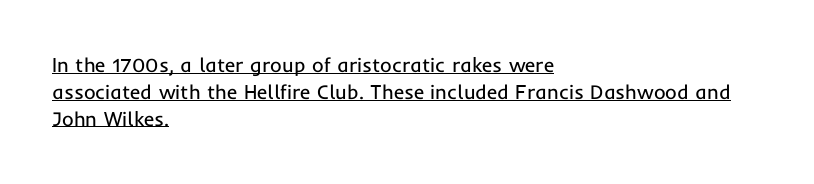
The face looks like a standard text weight, possibly lighter. Beneath each row of characters lies a ruled line. Compared with typical body copy, the letter spacing here is the same. Notice how the passage keeps a crisp vertical edge on the left only.
